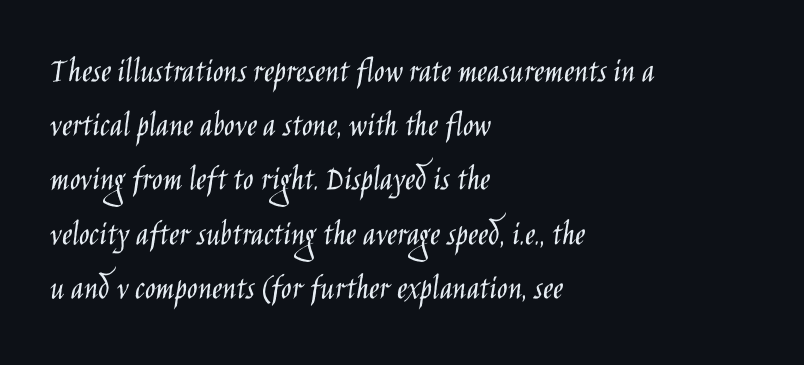
The image shows 35 px light, condensed sans-serif type; set left-aligned, normal line spacing (1.55x), normal letter spacing, not underlined; low stroke contrast and a large x-height.
